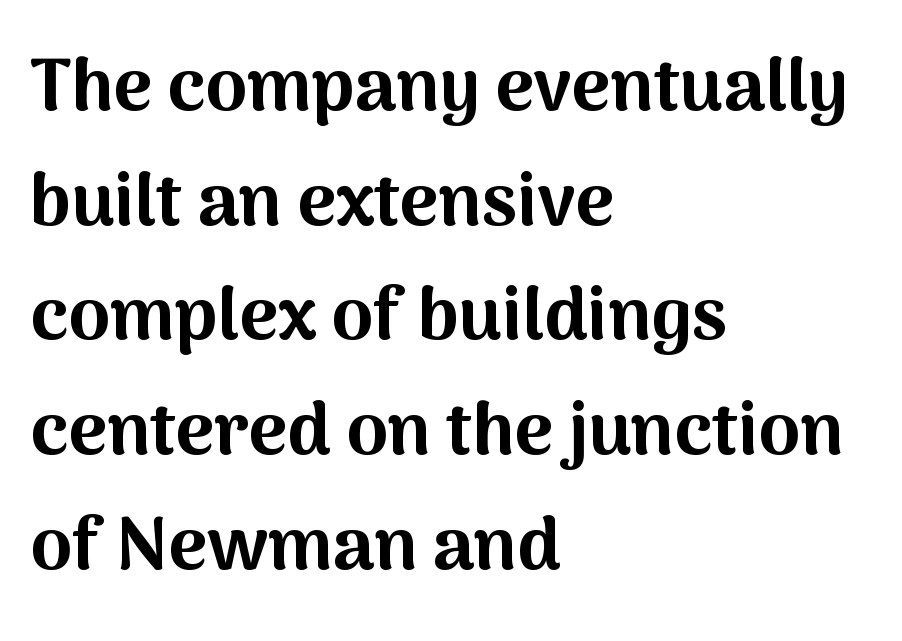
{"serif": "no", "italic": "no", "bold": "yes", "weight": "bold", "width": "normal", "stroke_contrast": "medium", "x_height": "medium", "monospaced": "no", "underline": "no", "align": "left", "line_spacing": "normal", "line_spacing_ratio": 1.55, "letter_spacing": "normal", "letter_spacing_em": 0.0, "glyph_px": 74}
